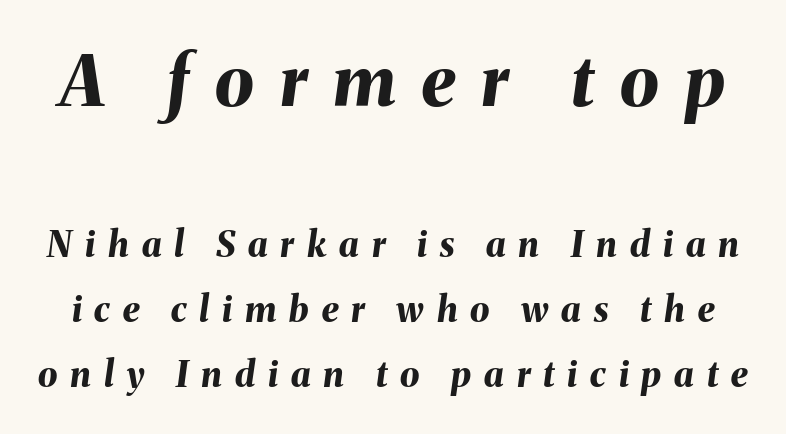
The image shows 70 px bold type, italic (leaning right); set line spacing 1.85x, unusually wide letter spacing (+0.37 em), not underlined; the first (top) block is 2.0x larger; medium stroke contrast and a medium x-height.
